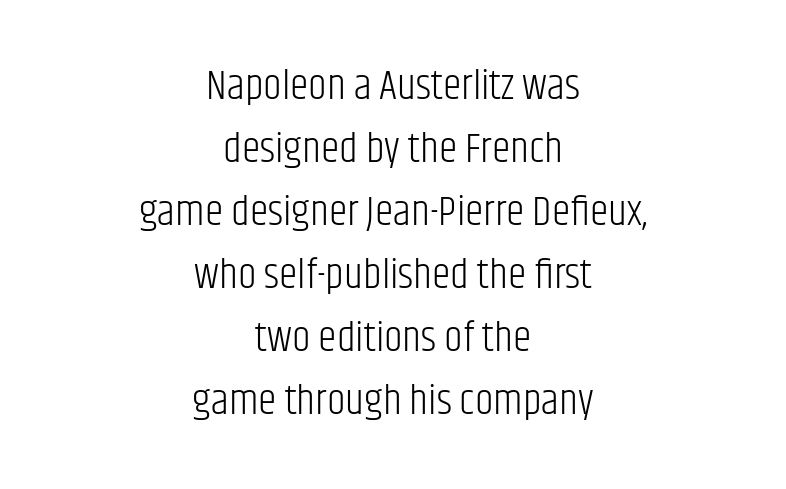
Q: Is the text bold? A: No.
Q: Is the text italic (slanted)? A: No, it is upright.
Q: Is the typeface a serif or a sans-serif typeface? A: Sans-serif.
Q: Is the text underlined? A: No.
Q: How is the paragraph aligned? A: Centered.
Q: Is the spacing between letters normal or unusually wide? A: Normal.
Q: Is the spacing between lines tight, normal or loose? A: Normal.
Q: Width (condensed, normal, or wide)? A: Condensed.
Q: Stroke contrast? A: Low.
Q: x-height? A: Large.
Q: Monospaced? A: No.
